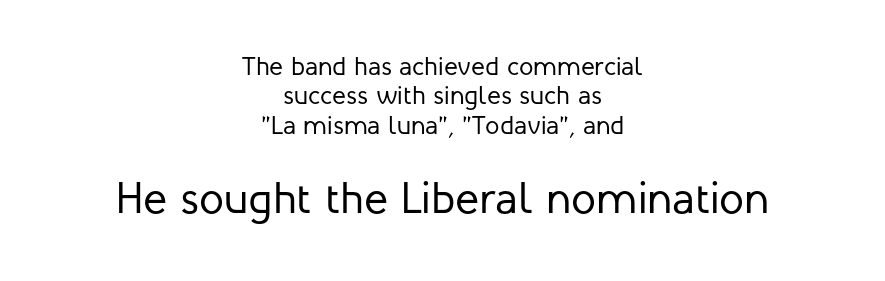
Q: Is the text bold? A: No.
Q: Is the text italic (slanted)? A: No, it is upright.
Q: Is the typeface a serif or a sans-serif typeface? A: Sans-serif.
Q: Is the text underlined? A: No.
Q: How is the paragraph aligned? A: Centered.
Q: Is the spacing between letters normal or unusually wide? A: Normal.
Q: Is the spacing between lines tight, normal or loose? A: Tight.
Q: Which block of text is set in a larger size, the first (top) or the second (bottom)? A: The second (bottom) one.
Q: Width (condensed, normal, or wide)? A: Normal.
Q: Stroke contrast? A: Low.
Q: x-height? A: Medium.
Q: Monospaced? A: No.
